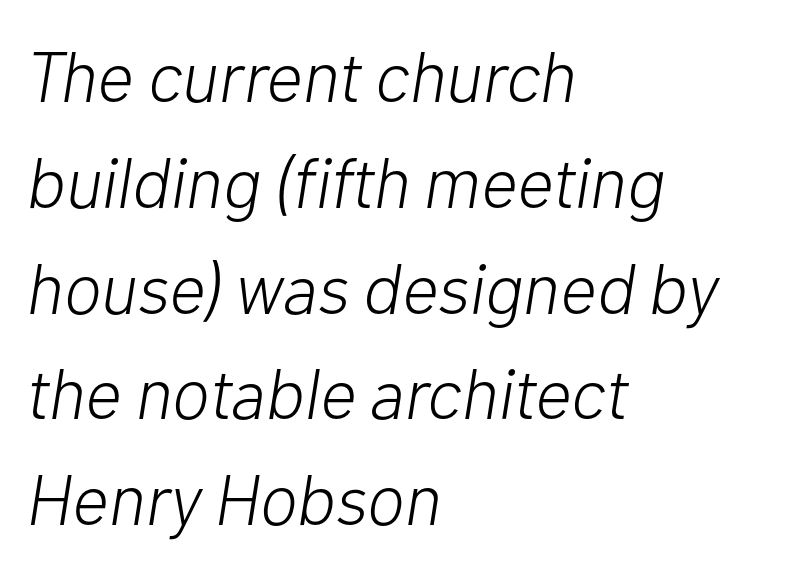
Normally led — the rows are evenly, conventionally spaced. The words here are not underlined. The paragraph has a hard left edge and a soft right edge. Style check: oblique. Looks like regular typesetting: each glyph gets only the width it needs.
